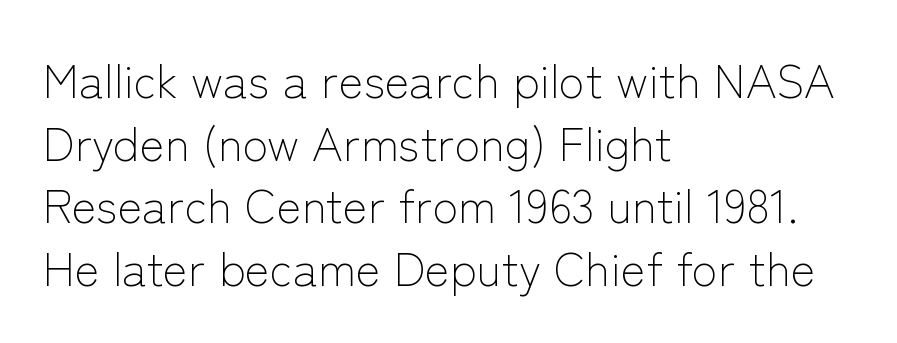
Bold? No — there's no thickening of the strokes. Quick note: underline off. Whoever set this chose a conventional vertical rhythm. The font family rendered here belongs to the sans-serif group. All the whitespace from short lines collects on the right. Tall strokes in this sample are plumb rather than angled.
